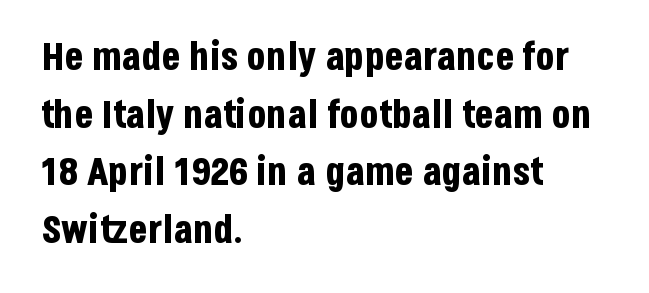
Q: Is the text bold? A: Yes.
Q: Is the text italic (slanted)? A: No, it is upright.
Q: Is the typeface a serif or a sans-serif typeface? A: Sans-serif.
Q: Is the text underlined? A: No.
Q: How is the paragraph aligned? A: Left-aligned.
Q: Is the spacing between letters normal or unusually wide? A: Normal.
Q: Is the spacing between lines tight, normal or loose? A: Normal.
Q: Width (condensed, normal, or wide)? A: Condensed.
Q: Stroke contrast? A: Low.
Q: x-height? A: Large.
Q: Monospaced? A: No.
